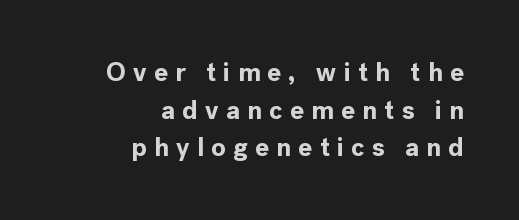
The image shows 26 px bold type, upright; set right-aligned, normal line spacing (1.45x), unusually wide letter spacing (+0.28 em), not underlined.
